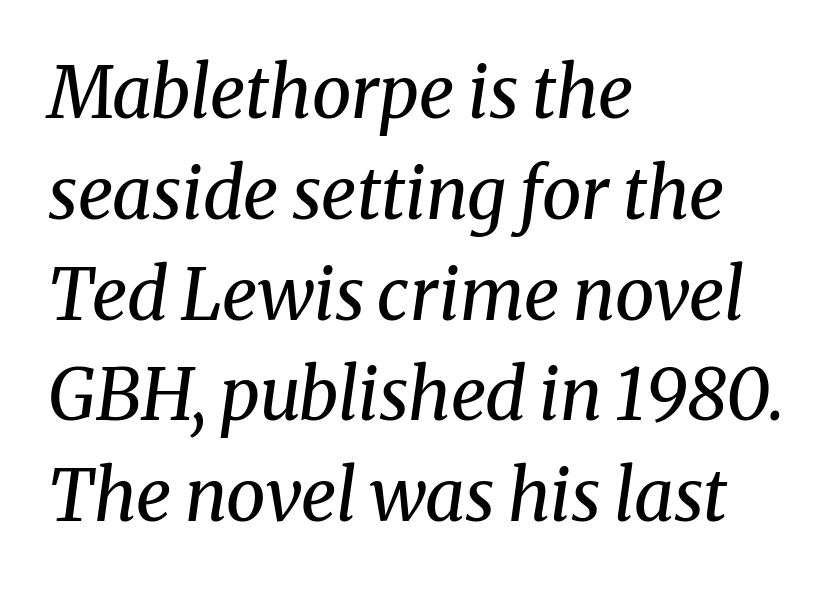
Tracking here is standard; glyphs follow each other at the usual distance. Quick note: italic. The strip under each line holds only bare page. Which margin do the lines hug? The left one — the right edge is uneven.
